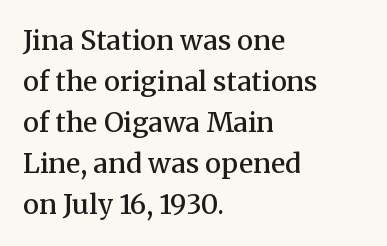
{"italic": "no", "bold": "semi", "underline": "no", "align": "left", "line_spacing": "normal", "line_spacing_ratio": 1.52, "letter_spacing": "normal", "letter_spacing_em": 0.0, "glyph_px": 27}
